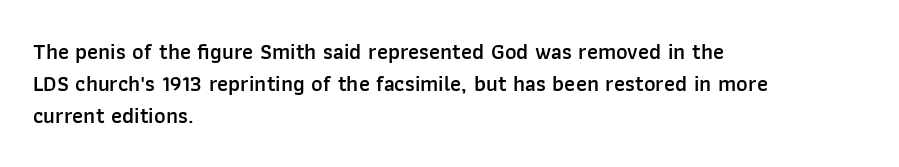
{"italic": "no", "bold": "semi", "underline": "no", "align": "left", "line_spacing": "normal", "line_spacing_ratio": 1.46, "letter_spacing": "normal", "letter_spacing_em": 0.0, "glyph_px": 22}
